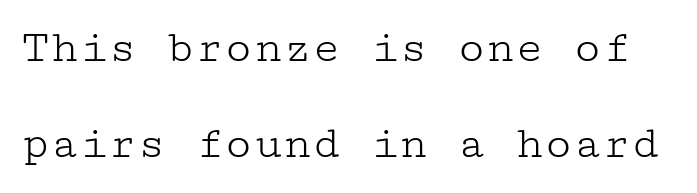
{"serif": "yes", "italic": "no", "bold": "no", "weight": "light", "width": "wide", "stroke_contrast": "low", "x_height": "medium", "underline": "no", "line_spacing": "loose", "line_spacing_ratio": 2.01, "letter_spacing": "normal", "letter_spacing_em": 0.0, "glyph_px": 48}
